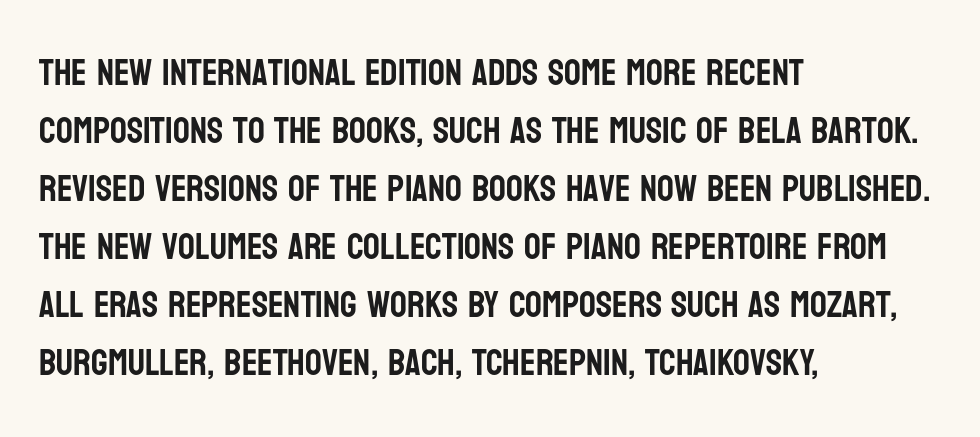
{"serif": "no", "italic": "no", "width": "condensed", "stroke_contrast": "low", "x_height": "large", "monospaced": "no", "underline": "no", "align": "left", "line_spacing": "normal", "line_spacing_ratio": 1.57, "letter_spacing": "normal", "letter_spacing_em": 0.0, "glyph_px": 37}
